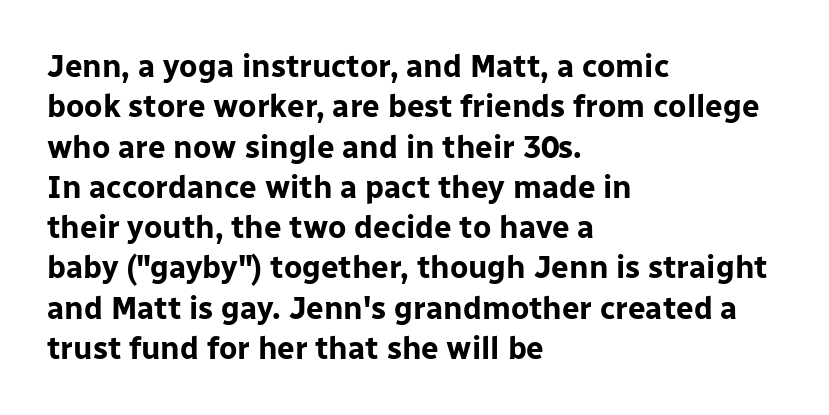
The image shows 31 px bold sans-serif type, upright; set left-aligned, normal line spacing (1.3x), normal letter spacing, not underlined; low stroke contrast and a medium x-height.
